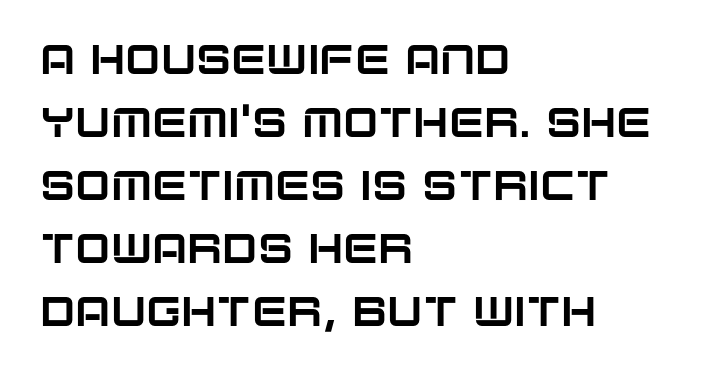
Q: Is the text italic (slanted)? A: No, it is upright.
Q: Is the typeface a serif or a sans-serif typeface? A: Sans-serif.
Q: Is the text underlined? A: No.
Q: How is the paragraph aligned? A: Left-aligned.
Q: Is the spacing between letters normal or unusually wide? A: Normal.
Q: Is the spacing between lines tight, normal or loose? A: Normal.
Q: Width (condensed, normal, or wide)? A: Normal.
Q: Stroke contrast? A: Low.
Q: x-height? A: Large.
Q: Monospaced? A: No.
